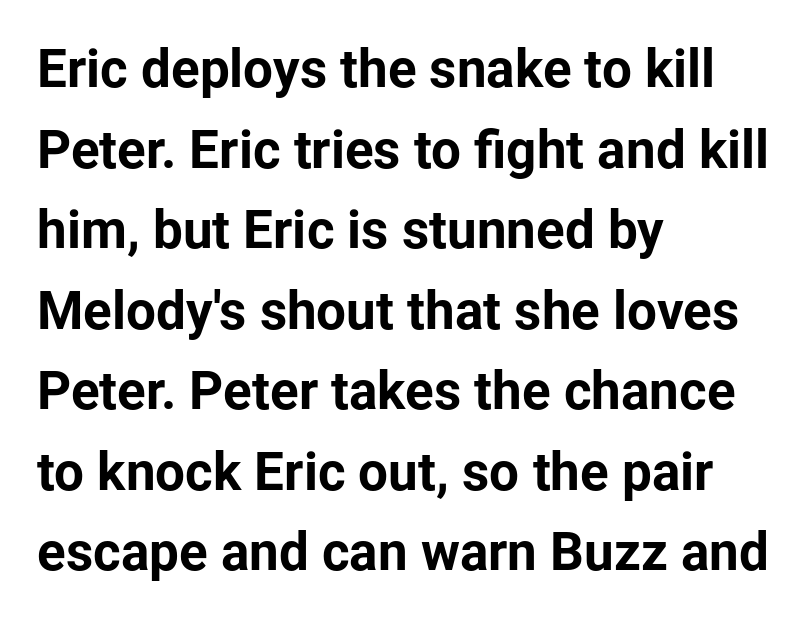
The image shows 53 px bold sans-serif type, upright; set left-aligned, normal line spacing (1.52x), normal letter spacing, not underlined; low stroke contrast and a medium x-height.
